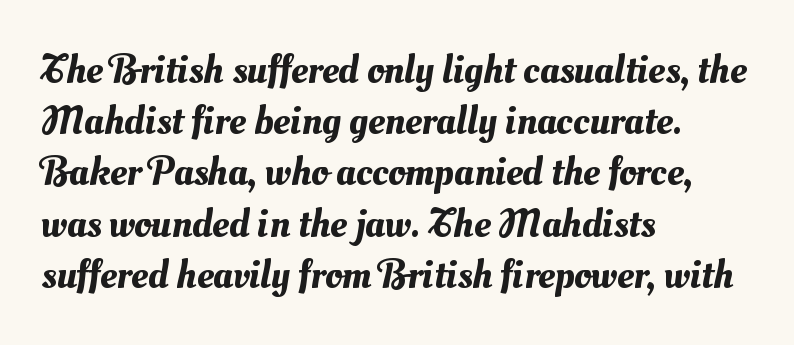
{"width": "normal", "stroke_contrast": "medium", "x_height": "small", "monospaced": "no", "underline": "no", "align": "left", "line_spacing": "normal", "line_spacing_ratio": 1.25, "letter_spacing": "normal", "letter_spacing_em": 0.0, "glyph_px": 41}
